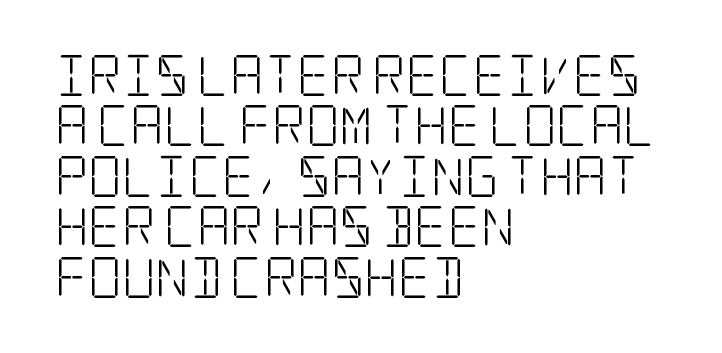
Q: Is the text bold? A: No.
Q: Is the text italic (slanted)? A: No, it is upright.
Q: Is the typeface a serif or a sans-serif typeface? A: Serif.
Q: Is the text underlined? A: No.
Q: How is the paragraph aligned? A: Left-aligned.
Q: Is the spacing between letters normal or unusually wide? A: Normal.
Q: Width (condensed, normal, or wide)? A: Condensed.
Q: Stroke contrast? A: Low.
Q: x-height? A: Large.
